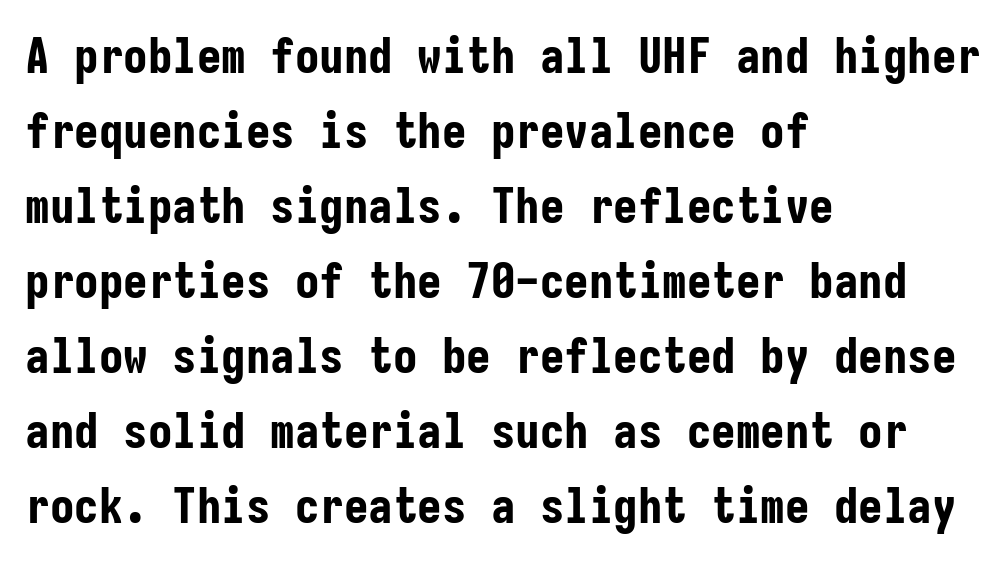
The letters march in equal steps, a hallmark of fixed-pitch type. The horizontal fit of the characters is conventional and even. This sample is left-justified, so line endings fall wherever the words run out. To sum up the face: it is a sans, with no serifs. Beneath every word, the page is bare. The face used here has the dense, thick strokes of a bold.
